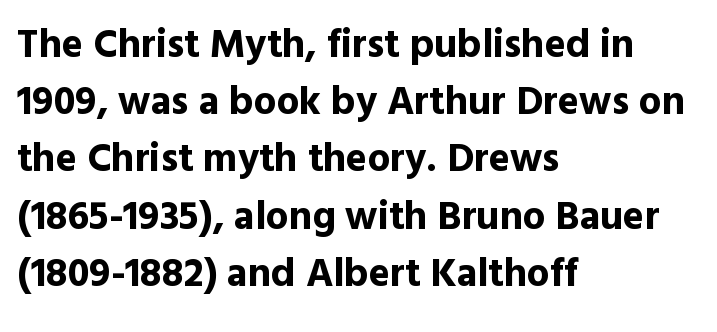
{"serif": "no", "italic": "no", "bold": "yes", "weight": "bold", "width": "normal", "x_height": "medium", "monospaced": "no", "underline": "no", "align": "left", "line_spacing": "normal", "line_spacing_ratio": 1.43, "letter_spacing": "normal", "letter_spacing_em": 0.0, "glyph_px": 40}
